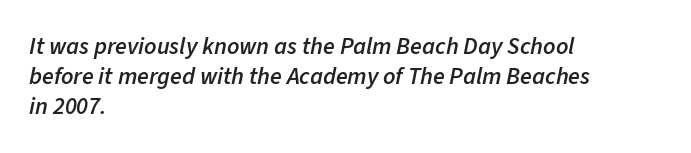
The image shows 24 px text type, italic (leaning right); set left-aligned, line spacing 1.24x, normal letter spacing, not underlined.
